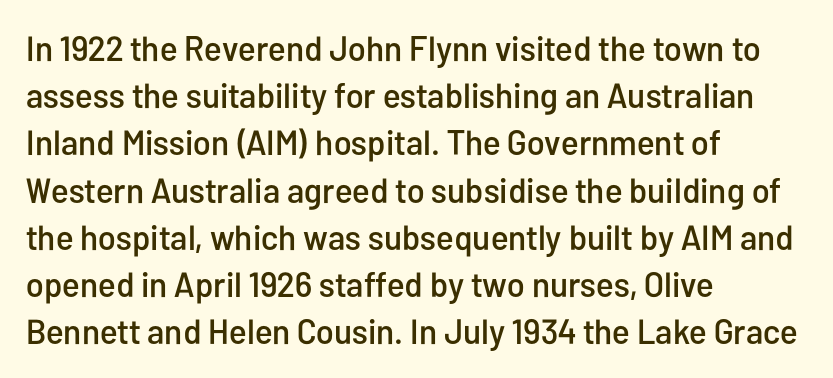
The image shows 35 px condensed sans-serif type, upright; set left-aligned, normal line spacing (1.35x), normal letter spacing, not underlined; low stroke contrast and a medium x-height.
